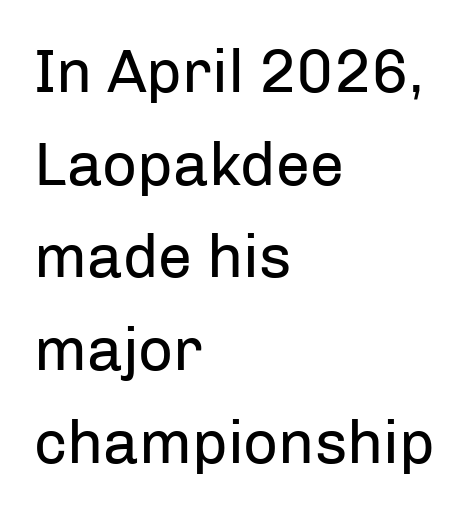
{"serif": "no", "italic": "no", "bold": "no", "weight": "regular", "width": "normal", "stroke_contrast": "low", "x_height": "medium", "monospaced": "no", "underline": "no", "align": "left", "line_spacing": "normal", "line_spacing_ratio": 1.52, "letter_spacing": "normal", "letter_spacing_em": 0.0, "glyph_px": 61}
